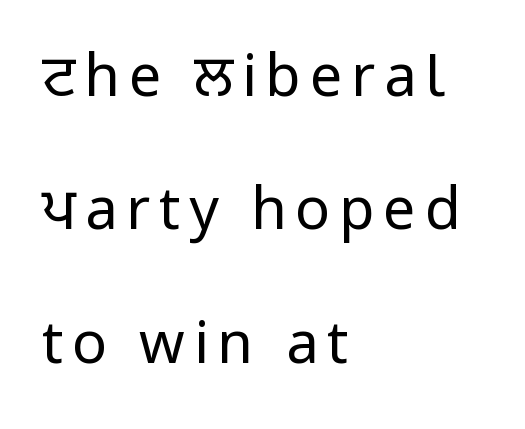
Q: Is the text bold? A: No.
Q: Is the text italic (slanted)? A: No, it is upright.
Q: Is the typeface a serif or a sans-serif typeface? A: Sans-serif.
Q: Is the text underlined? A: No.
Q: How is the paragraph aligned? A: Left-aligned.
Q: Is the spacing between lines tight, normal or loose? A: Loose.
Q: Width (condensed, normal, or wide)? A: Condensed.
Q: Stroke contrast? A: Low.
Q: x-height? A: Large.
Q: Monospaced? A: No.
